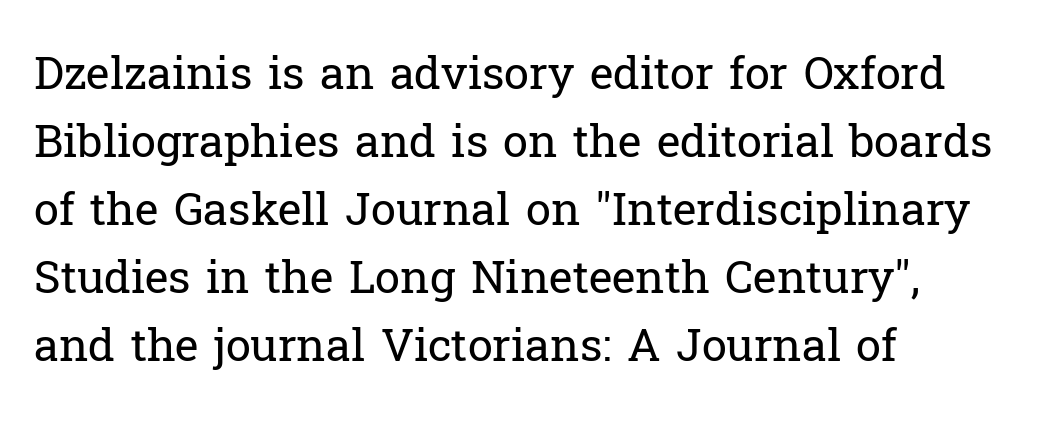
The image shows 45 px regular-weight serif type, upright; set left-aligned, normal line spacing (1.51x), normal letter spacing, not underlined; low stroke contrast and a medium x-height.
